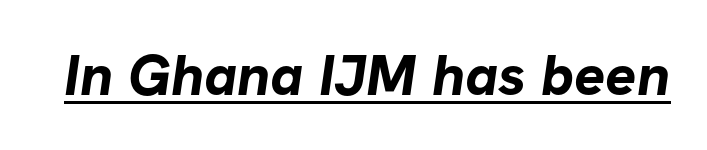
The image shows 58 px bold sans-serif type; set normal letter spacing, underlined; low stroke contrast and a medium x-height.
